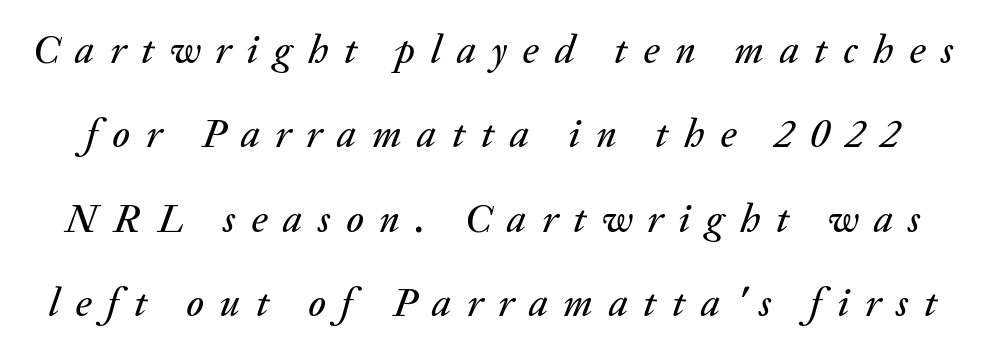
Leading is clearly above the norm, producing a sparse column. There's an unmistakable incline to the writing here. How are the letters spaced? Widely, with obvious added tracking. The glyphs are unaccompanied by any horizontal stroke below them. The passage shown is typed in a proportional face where columns would drift.
